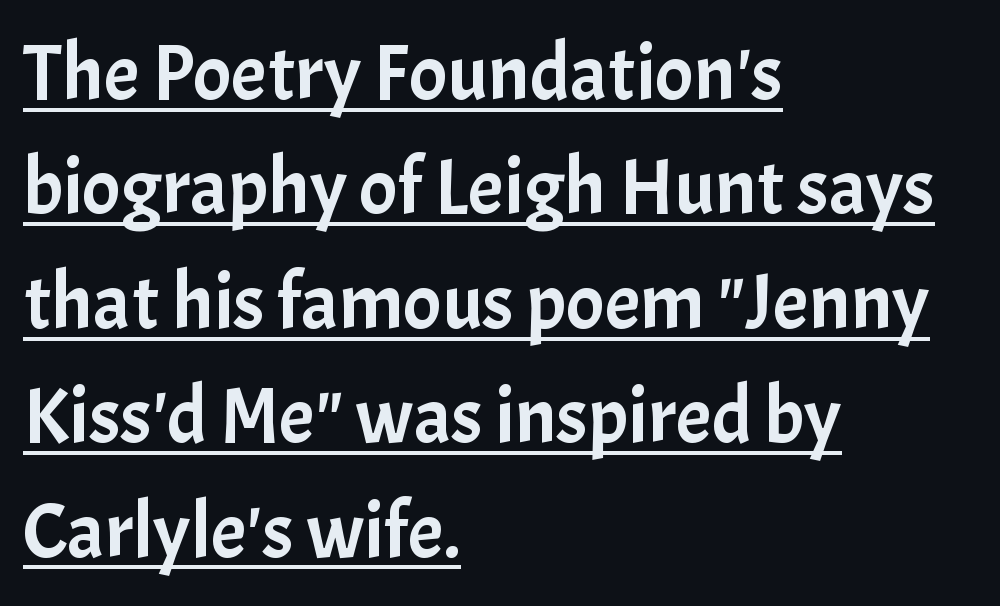
Normally led — the rows are evenly, conventionally spaced. Do the characters align in a grid? No, the font is proportional. Style check: upright. These lines stack with their left ends in a neat column.
